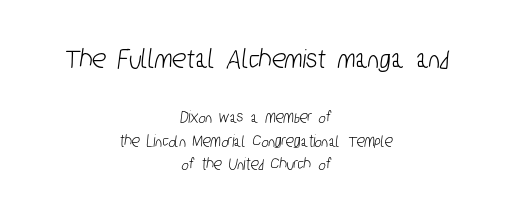
{"serif": "no", "width": "condensed", "stroke_contrast": "low", "x_height": "medium", "monospaced": "no", "underline": "no", "align": "center", "line_spacing": "normal", "line_spacing_ratio": 1.4, "letter_spacing": "normal", "letter_spacing_em": 0.0, "larger_block": "first", "size_ratio": 1.71, "glyph_px": 29}
